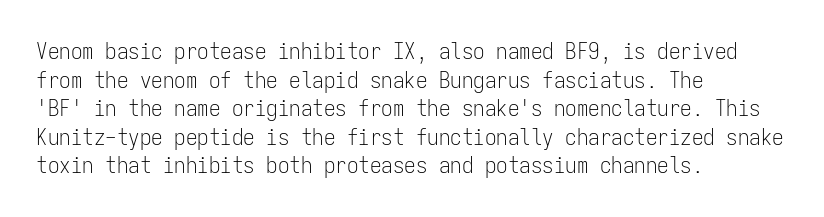
The image shows 23 px text type, upright; set left-aligned, line spacing 1.24x, normal letter spacing, not underlined.
